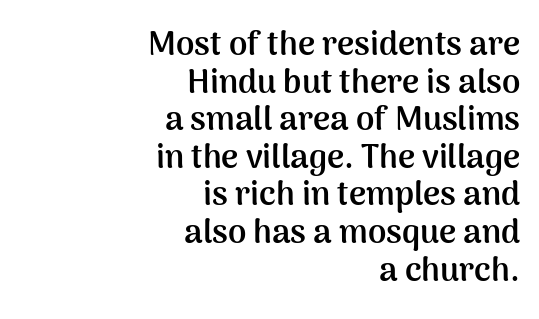
The image shows 33 px semibold sans-serif type, upright; set right-aligned, tight line spacing (1.14x), normal letter spacing, not underlined; medium stroke contrast and a medium x-height.
